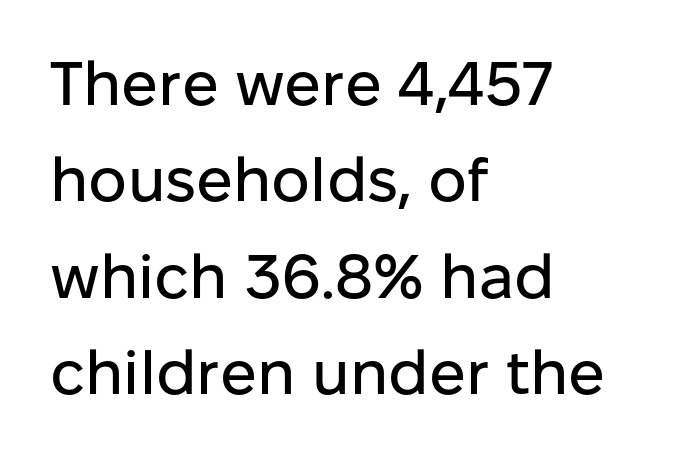
If you drew a line through each stem, it would be perfectly vertical. Line spacing here is normal. Default kerning and tracking; the words read as compact shapes. The face used here is proportionally spaced, like ordinary book or web type. You can tell from the bare stems that sans-serif type was used.
